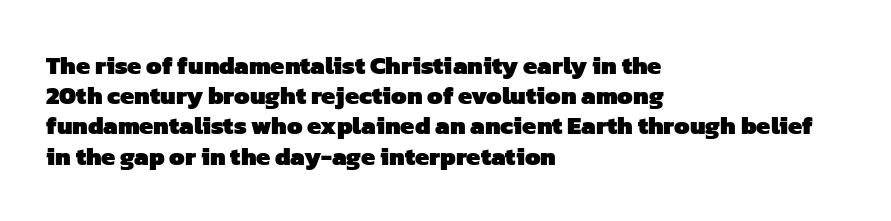
Q: Is the text bold? A: Yes.
Q: Is the text underlined? A: No.
Q: How is the paragraph aligned? A: Left-aligned.
Q: Is the spacing between letters normal or unusually wide? A: Normal.
